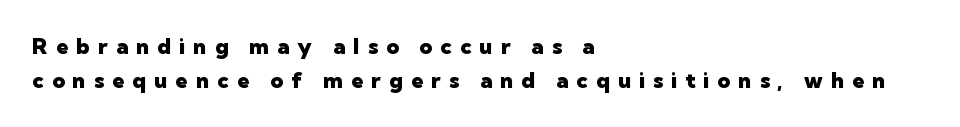
{"italic": "no", "bold": "yes", "underline": "no", "align": "left", "line_spacing": "normal", "line_spacing_ratio": 1.55, "letter_spacing": "wide", "letter_spacing_em": 0.37, "glyph_px": 22}
